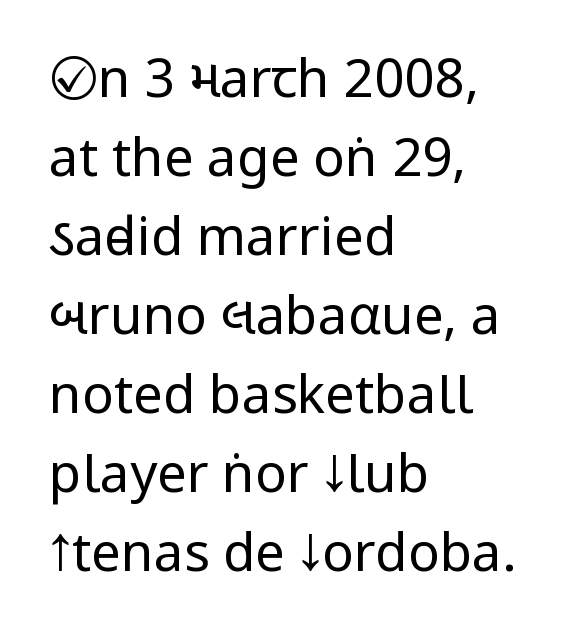
The passage shown has conventional tracking throughout. The letters advance in unequal steps, a hallmark of proportional type. The glyphs in this specimen are sans serif. This is roman type, the default non-slanted kind. Teacher's note: observe the even left margin — that is flush-left alignment. Letters rest on an invisible, unmarked baseline.
